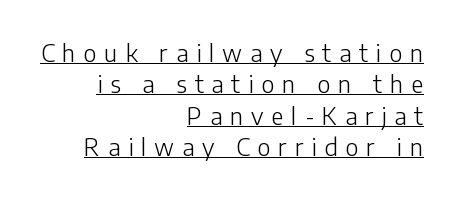
{"italic": "no", "bold": "no", "underline": "yes", "align": "right", "line_spacing": "normal", "line_spacing_ratio": 1.31, "letter_spacing": "wide", "letter_spacing_em": 0.33, "glyph_px": 24}
